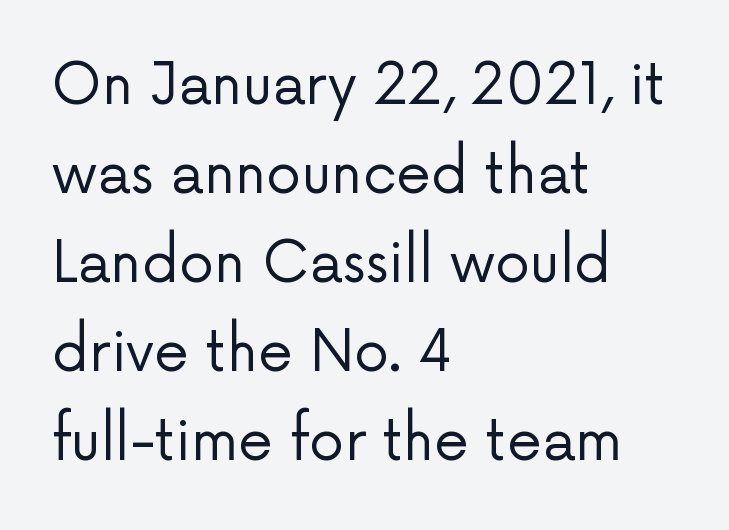
Q: Is the text bold? A: No.
Q: Is the text italic (slanted)? A: No, it is upright.
Q: Is the typeface a serif or a sans-serif typeface? A: Sans-serif.
Q: Is the text underlined? A: No.
Q: How is the paragraph aligned? A: Left-aligned.
Q: Is the spacing between letters normal or unusually wide? A: Normal.
Q: Is the spacing between lines tight, normal or loose? A: Normal.
Q: Width (condensed, normal, or wide)? A: Normal.
Q: Stroke contrast? A: Low.
Q: x-height? A: Medium.
Q: Monospaced? A: No.
